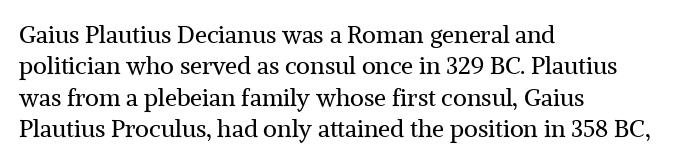
The image shows 24 px text type, upright; set left-aligned, normal line spacing (1.31x), normal letter spacing, not underlined.
